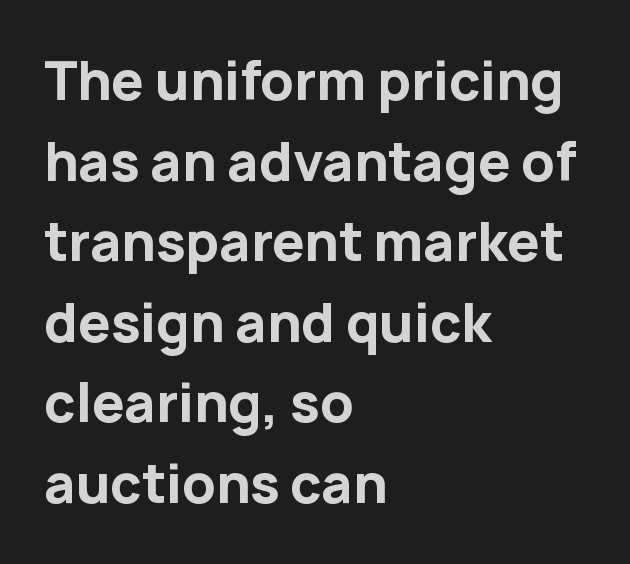
Italic: no, the glyphs are upright roman. In terms of leading, this rendering sits right in the middle. Character widths vary here, with narrow letters taking less room than wide ones. Letter spacing: default.
